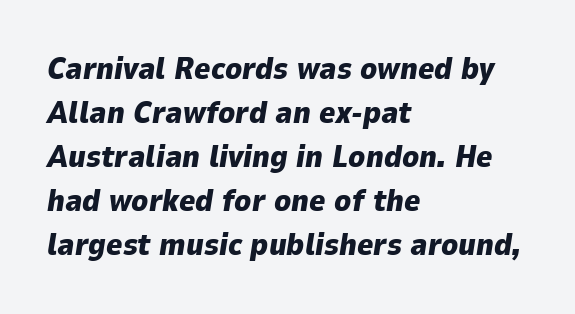
Q: Is the text bold? A: Yes.
Q: Is the text italic (slanted)? A: Yes, it leans right by about 9 degrees.
Q: Is the text underlined? A: No.
Q: How is the paragraph aligned? A: Left-aligned.
Q: Is the spacing between letters normal or unusually wide? A: Normal.
Q: Is the spacing between lines tight, normal or loose? A: Normal.
Q: Width (condensed, normal, or wide)? A: Normal.
Q: Stroke contrast? A: Low.
Q: x-height? A: Medium.
Q: Monospaced? A: No.
